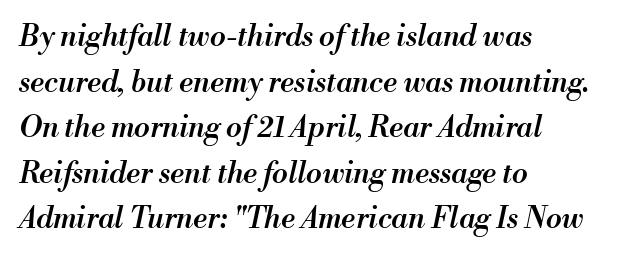
{"italic": "yes", "lean": "right", "slant_degrees": 13, "bold": "semi", "weight": "semibold", "width": "normal", "stroke_contrast": "medium", "x_height": "small", "monospaced": "no", "underline": "no", "align": "left", "line_spacing": "normal", "line_spacing_ratio": 1.57, "letter_spacing": "normal", "letter_spacing_em": 0.0, "glyph_px": 29}
